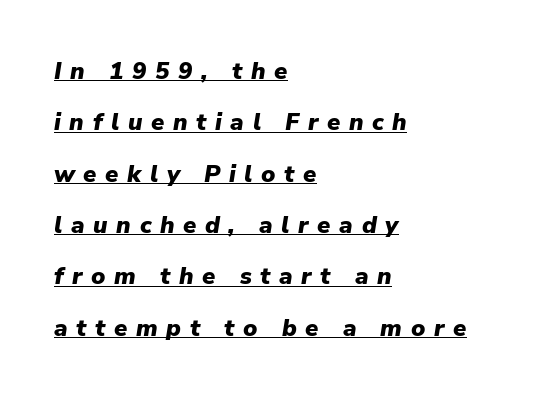
Yep, that's italic — everything's leaning. Widely set lines give the paragraph a tall, airy silhouette. Teacher's note: observe the even left margin — that is flush-left alignment. Has an underline been added? It has.
